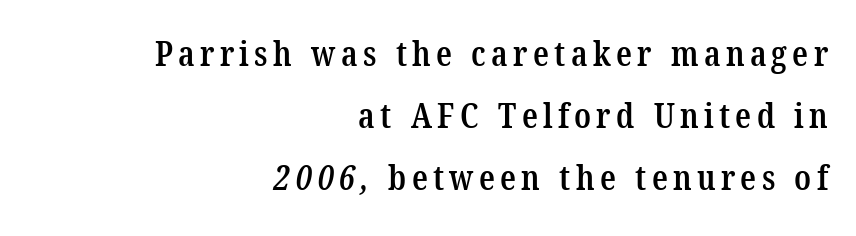
The font is running at a semibold setting, under full bold. The passage is arranged like a letterhead date or caption credit — flush right. A typesetter would call this proportional, since set widths differ per character. I'd call this a serif setting — the letters wear small feet. Any mark beneath the type? The region is blank.
